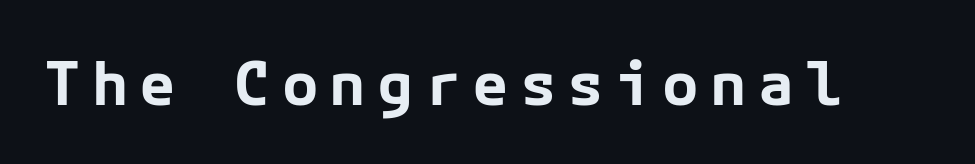
{"serif": "no", "italic": "no", "bold": "yes", "weight": "bold", "width": "normal", "stroke_contrast": "low", "x_height": "medium", "underline": "no", "glyph_px": 61}
